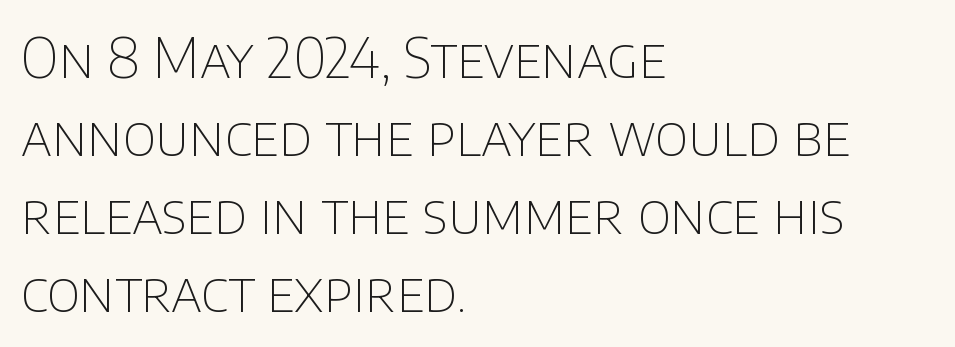
Q: Is the text bold? A: No.
Q: Is the text italic (slanted)? A: No, it is upright.
Q: Is the typeface a serif or a sans-serif typeface? A: Sans-serif.
Q: Is the text underlined? A: No.
Q: How is the paragraph aligned? A: Left-aligned.
Q: Is the spacing between letters normal or unusually wide? A: Normal.
Q: Is the spacing between lines tight, normal or loose? A: Normal.
Q: Width (condensed, normal, or wide)? A: Normal.
Q: Stroke contrast? A: Low.
Q: x-height? A: Large.
Q: Monospaced? A: No.
